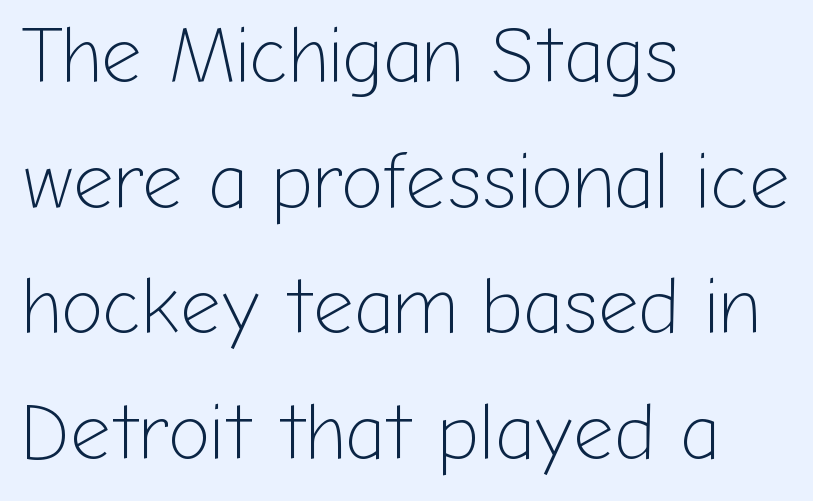
The image shows 79 px light sans-serif type, upright; set left-aligned, normal line spacing (1.59x), normal letter spacing, not underlined; low stroke contrast and a medium x-height.
